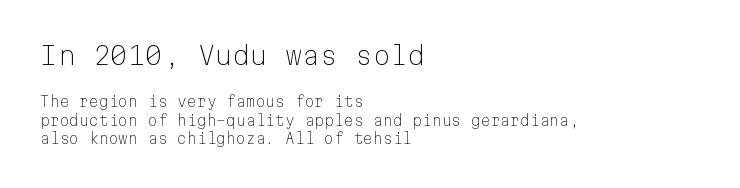
{"italic": "no", "bold": "no", "underline": "no", "align": "left", "line_spacing": "normal", "line_spacing_ratio": 1.33, "letter_spacing": "normal", "letter_spacing_em": 0.0, "larger_block": "first", "size_ratio": 1.79, "glyph_px": 25}
